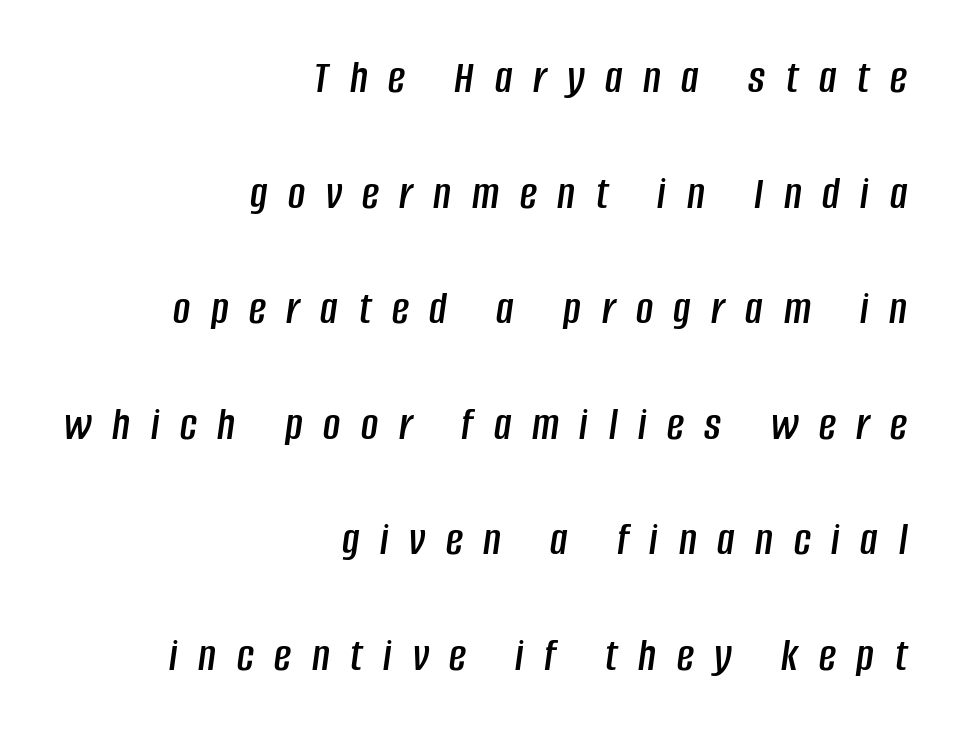
Q: Is the text italic (slanted)? A: Yes, it leans right by about 8 degrees.
Q: Is the text underlined? A: No.
Q: How is the paragraph aligned? A: Right-aligned.
Q: Is the spacing between letters normal or unusually wide? A: Unusually wide.
Q: Is the spacing between lines tight, normal or loose? A: Loose.
Q: Width (condensed, normal, or wide)? A: Condensed.
Q: Stroke contrast? A: Low.
Q: x-height? A: Large.
Q: Monospaced? A: No.
